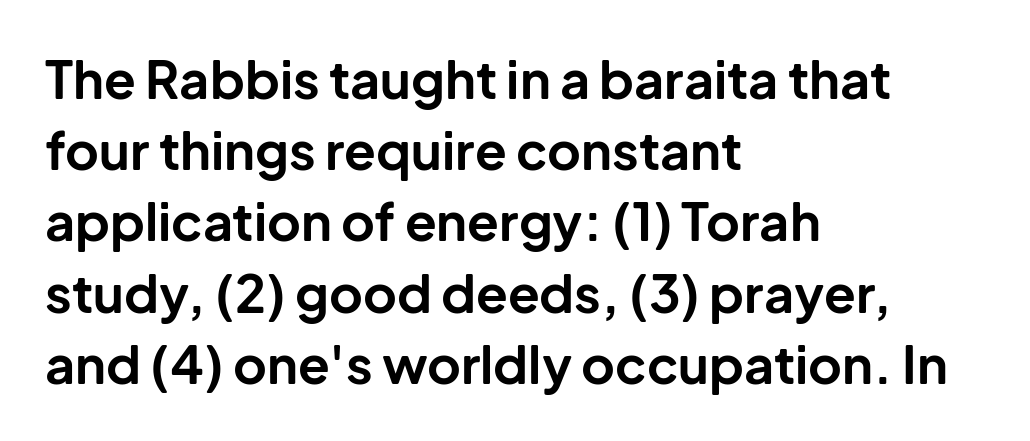
The lettering holds an erect, upright posture throughout. No extra tracking has been applied to these lines. Look at the bottom of the vertical strokes: they stop flat, with no serifs. Lines of text with bare space underneath. Where is the straight margin? On the left. Its strokes are broad and dark, the hallmark of bold type.
